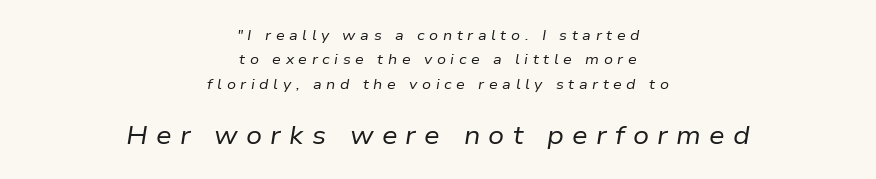
The image shows 25 px text type, italic (leaning right); set centered, line spacing 1.75x, unusually wide letter spacing (+0.33 em), not underlined; the second (bottom) block is 1.79x larger.
